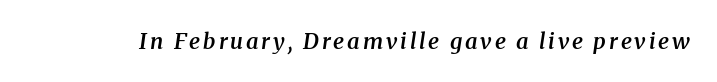
Q: Is the text bold? A: Semi-bold.
Q: Is the text italic (slanted)? A: Yes, it leans right by about 8 degrees.
Q: Is the text underlined? A: No.
